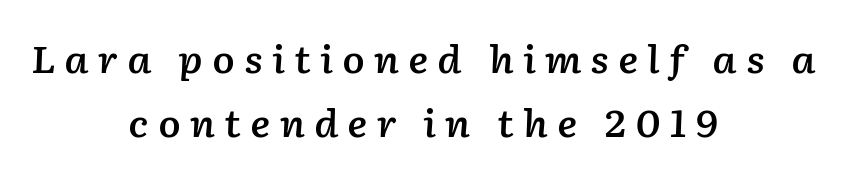
The font is running at a semibold setting, under full bold. Check the space under the baseline: it is left empty. These lines are rendered in a variable-pitch font. The letterforms stand isolated, each surrounded by extra space. Slant detected: the letters are inclined. A centered setting, common on invitations and titles, is used for this passage.
